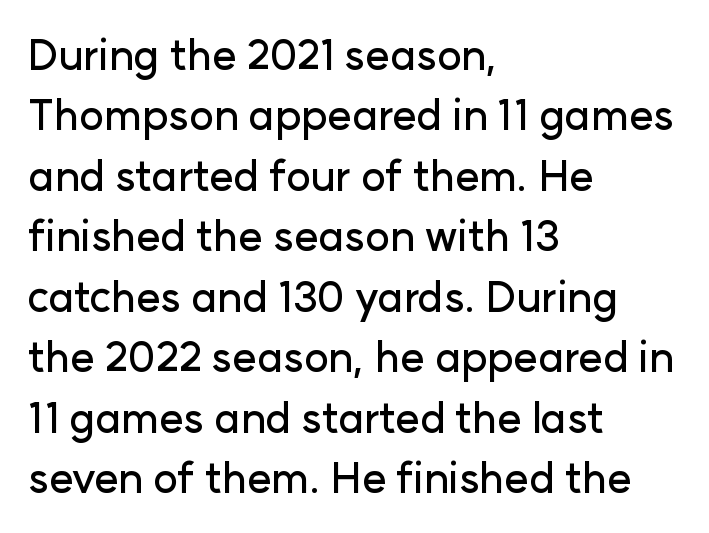
These lines were composed using upright roman letters. Observe the ordinary spacing: letters are neighbours, not strangers. One-word summary of the alignment: left. Compared with typical paragraphs, the rows here are spaced about the same.
